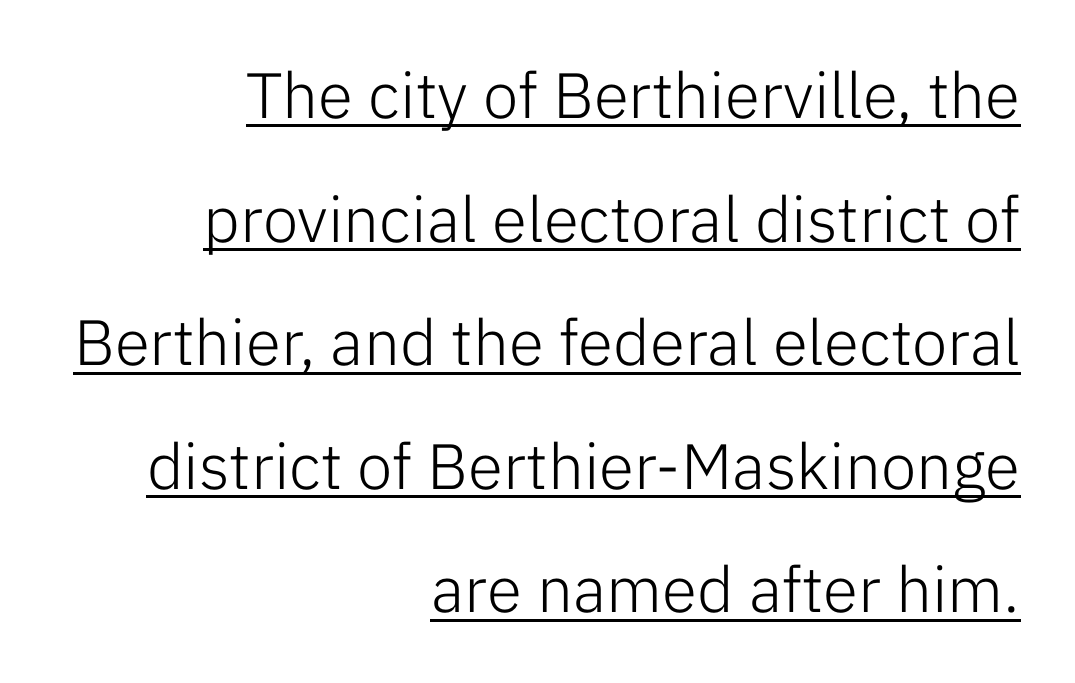
The image shows 64 px light sans-serif type, upright; set right-aligned, loose line spacing (1.93x), normal letter spacing, underlined; low stroke contrast and a medium x-height.
